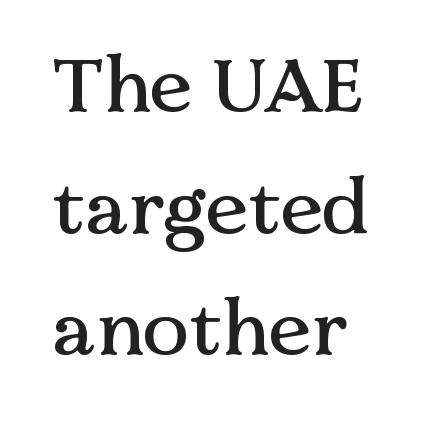
The designer left line spacing at the default. Notice how the stems are strictly vertical — no italics here. This rendering employs a face with finishing strokes, i.e., a serif. Bare-footed words on every line. You could not count columns in this text — the font is proportionally spaced.
